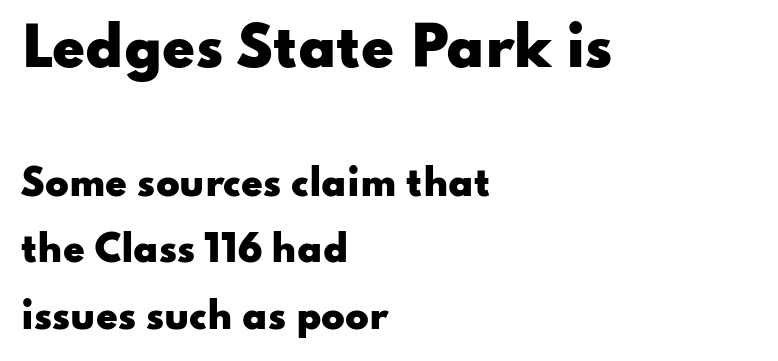
{"serif": "no", "italic": "no", "bold": "yes", "weight": "heavy", "width": "wide", "stroke_contrast": "low", "x_height": "small", "monospaced": "no", "underline": "no", "align": "left", "line_spacing": "loose", "line_spacing_ratio": 1.91, "letter_spacing": "normal", "letter_spacing_em": 0.0, "larger_block": "first", "size_ratio": 1.51, "glyph_px": 53}
